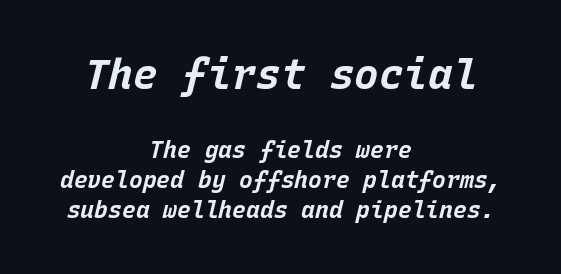
{"italic": "yes", "lean": "right", "slant_degrees": 15, "bold": "yes", "weight": "bold", "width": "normal", "stroke_contrast": "low", "x_height": "large", "monospaced": "yes", "underline": "no", "align": "center", "line_spacing": "normal", "line_spacing_ratio": 1.3, "letter_spacing": "normal", "letter_spacing_em": 0.0, "larger_block": "first", "size_ratio": 1.78, "glyph_px": 41}
